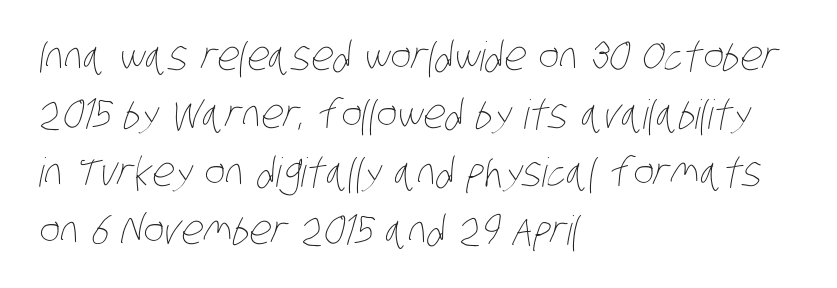
Line spacing here is normal. Proportional: the letters do not fall into vertical columns. Caption: standard tracking, unaltered. The foot of each line stays bare and open. The compositor pushed each line to the left boundary. No letter is thick-stroked: the sample isn't bold.
